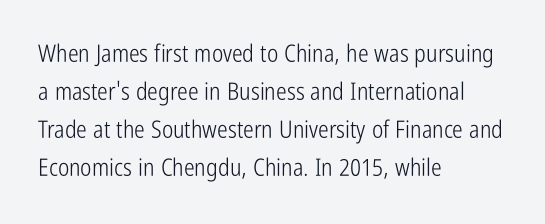
Caption: standard tracking, unaltered. How would I describe the line gaps? Plain and ordinary. Notice how the stems are strictly vertical — no italics here. The typeface has the unassuming heft of standard copy or less. The lines are quadded left.
